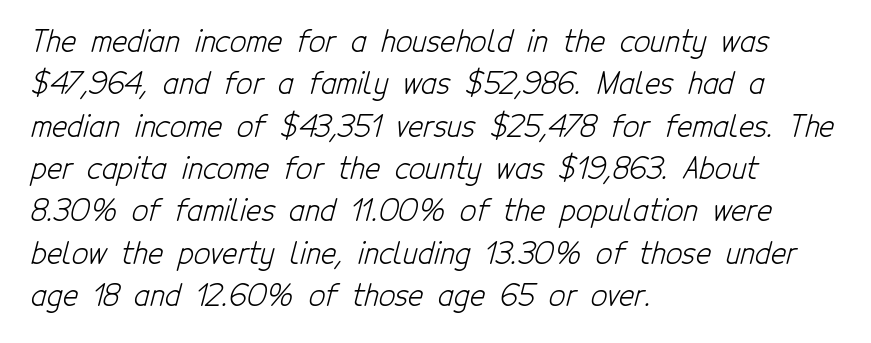
Do the characters align in a grid? No, the font is proportional. Heft: none added — not bold. Summary of vertical rhythm: regular, with standard interline spacing. Nobody drew a line under any word here. Is the block centered? No — it sits flush against the left margin. Observe the ordinary spacing: letters are neighbours, not strangers.
